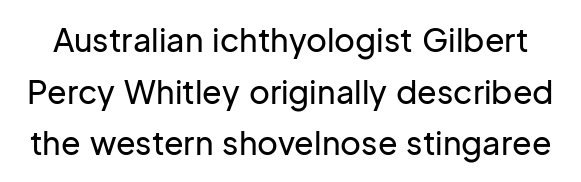
The passage shown is typed in a proportional face where columns would drift. Notice how the stems are strictly vertical — no italics here. Glance below the letters and you will spot only blank space. Words appear dense and cohesive because spacing is normal.
